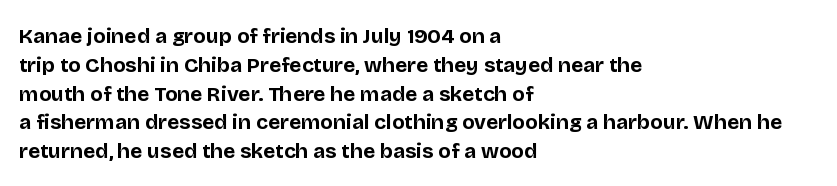
Q: Is the text bold? A: Yes.
Q: Is the text italic (slanted)? A: No, it is upright.
Q: Is the text underlined? A: No.
Q: How is the paragraph aligned? A: Left-aligned.
Q: Is the spacing between letters normal or unusually wide? A: Normal.
Q: Is the spacing between lines tight, normal or loose? A: Normal.
